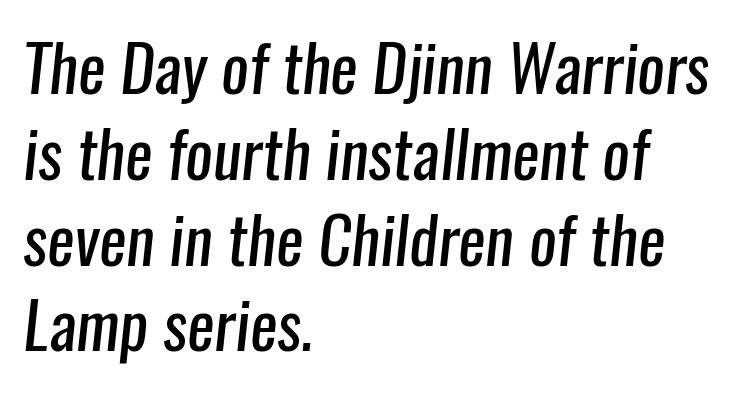
{"serif": "no", "bold": "no", "weight": "regular", "width": "condensed", "stroke_contrast": "low", "x_height": "medium", "monospaced": "no", "underline": "no", "align": "left", "line_spacing": "normal", "line_spacing_ratio": 1.32, "letter_spacing": "normal", "letter_spacing_em": 0.0, "glyph_px": 65}
